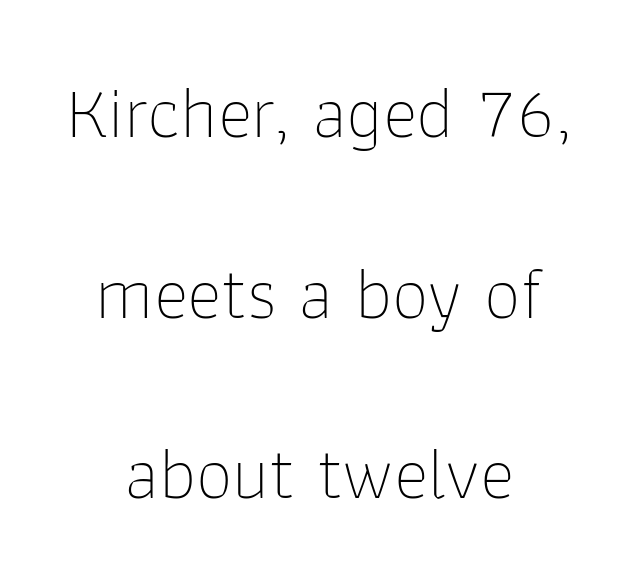
{"serif": "no", "italic": "no", "bold": "no", "weight": "thin", "width": "normal", "stroke_contrast": "low", "x_height": "medium", "monospaced": "no", "underline": "no", "align": "center", "line_spacing": "loose", "line_spacing_ratio": 2.44, "letter_spacing": "normal", "letter_spacing_em": 0.0, "glyph_px": 74}
